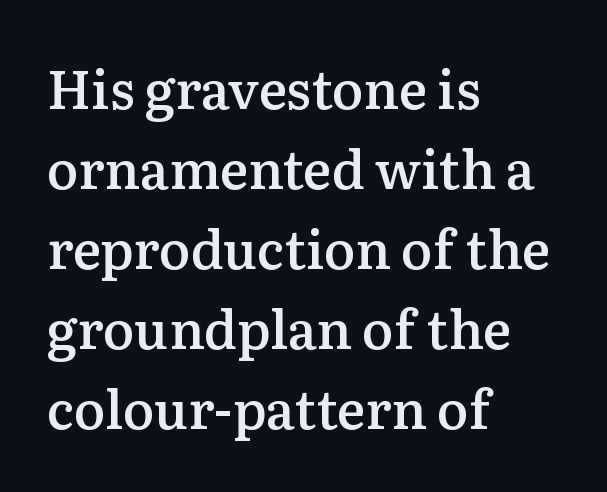
{"serif": "yes", "italic": "no", "bold": "semi", "weight": "semibold", "width": "normal", "stroke_contrast": "medium", "x_height": "medium", "monospaced": "no", "underline": "no", "align": "left", "line_spacing": "normal", "line_spacing_ratio": 1.51, "letter_spacing": "normal", "letter_spacing_em": 0.0, "glyph_px": 53}
